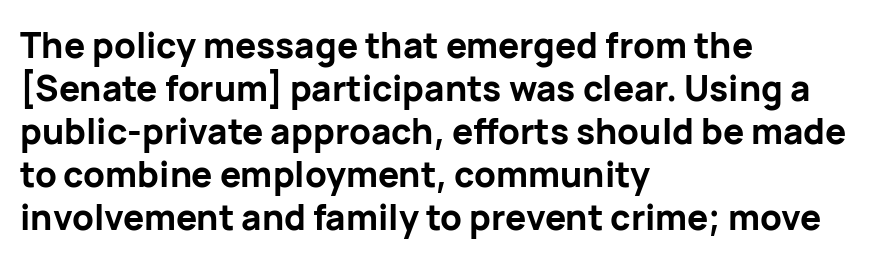
The image shows 35 px bold sans-serif type, upright; set left-aligned, line spacing 1.23x, normal letter spacing, not underlined; low stroke contrast and a medium x-height.
